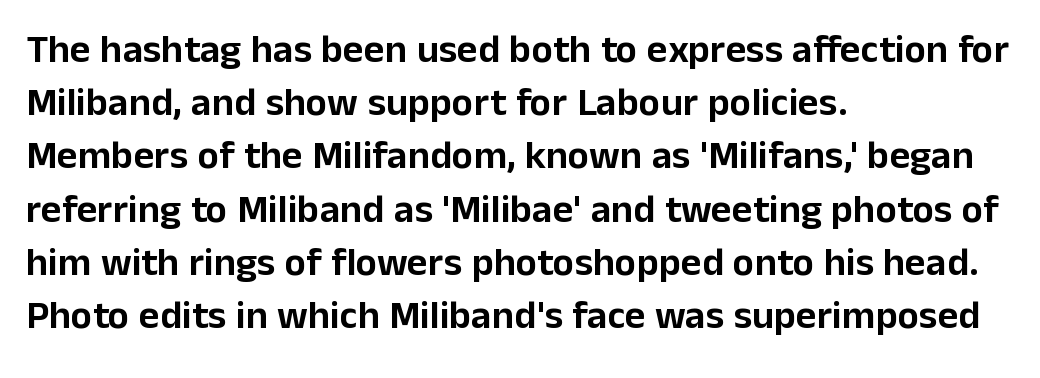
The image shows 40 px sans-serif type, upright; set left-aligned, normal line spacing (1.33x), normal letter spacing, not underlined; low stroke contrast and a medium x-height.
